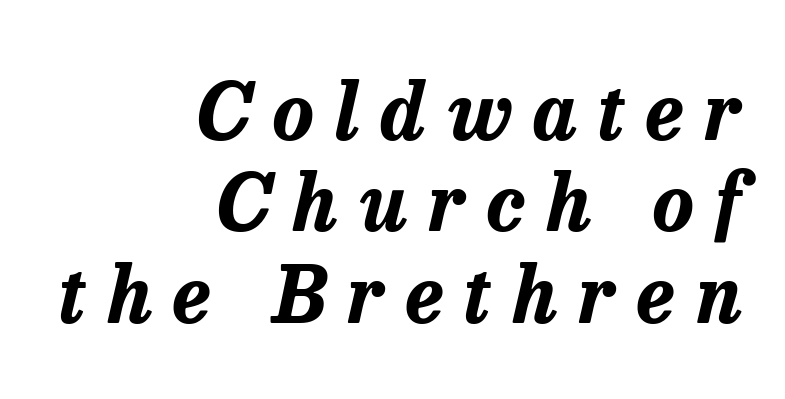
Q: Is the text bold? A: Yes.
Q: Is the text italic (slanted)? A: Yes, it leans right by about 13 degrees.
Q: Is the text underlined? A: No.
Q: How is the paragraph aligned? A: Right-aligned.
Q: Is the spacing between letters normal or unusually wide? A: Unusually wide.
Q: Width (condensed, normal, or wide)? A: Normal.
Q: Stroke contrast? A: Low.
Q: x-height? A: Medium.
Q: Monospaced? A: No.
